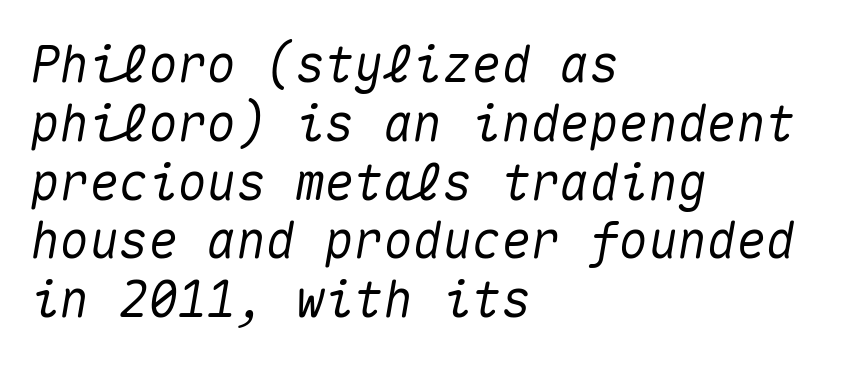
The image shows 49 px text type, italic (leaning right), monospaced; set left-aligned, line spacing 1.2x, normal letter spacing, not underlined; medium stroke contrast and a medium x-height.
